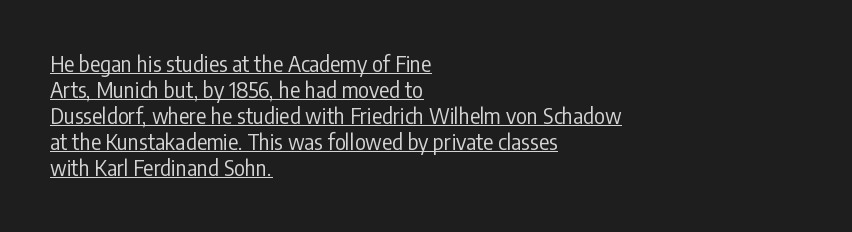
Q: Is the text bold? A: No.
Q: Is the text italic (slanted)? A: No, it is upright.
Q: Is the text underlined? A: Yes.
Q: How is the paragraph aligned? A: Left-aligned.
Q: Is the spacing between letters normal or unusually wide? A: Normal.
